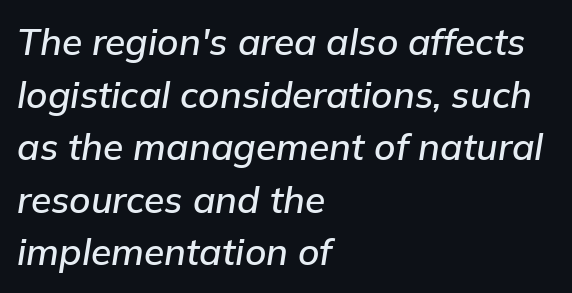
Q: Is the text italic (slanted)? A: Yes, it leans right by about 9 degrees.
Q: Is the text underlined? A: No.
Q: How is the paragraph aligned? A: Left-aligned.
Q: Is the spacing between letters normal or unusually wide? A: Normal.
Q: Is the spacing between lines tight, normal or loose? A: Normal.
Q: Width (condensed, normal, or wide)? A: Normal.
Q: Stroke contrast? A: Low.
Q: x-height? A: Medium.
Q: Monospaced? A: No.
